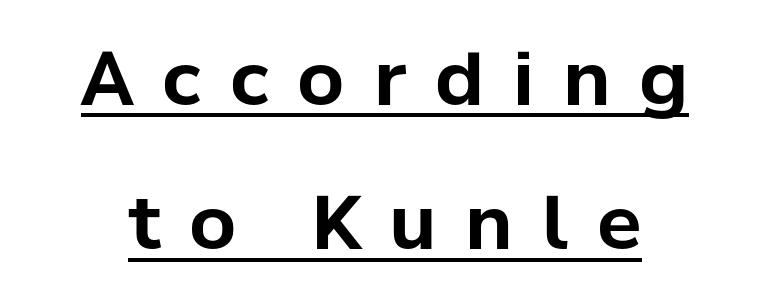
The image shows 74 px bold sans-serif type, upright; set loose line spacing (1.95x), unusually wide letter spacing (+0.39 em), underlined; low stroke contrast and a medium x-height.
